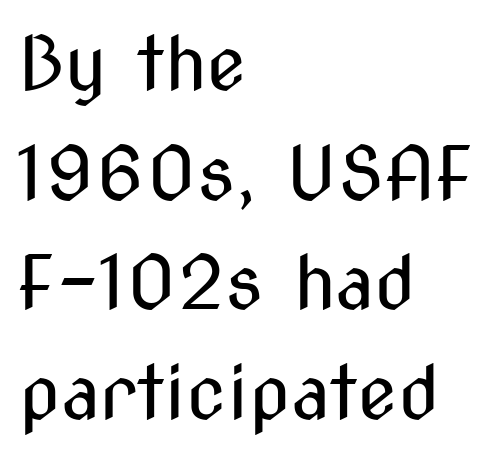
The image shows 74 px regular-weight, condensed sans-serif type, upright; set left-aligned, normal line spacing (1.48x), normal letter spacing, not underlined; medium stroke contrast and a medium x-height.
